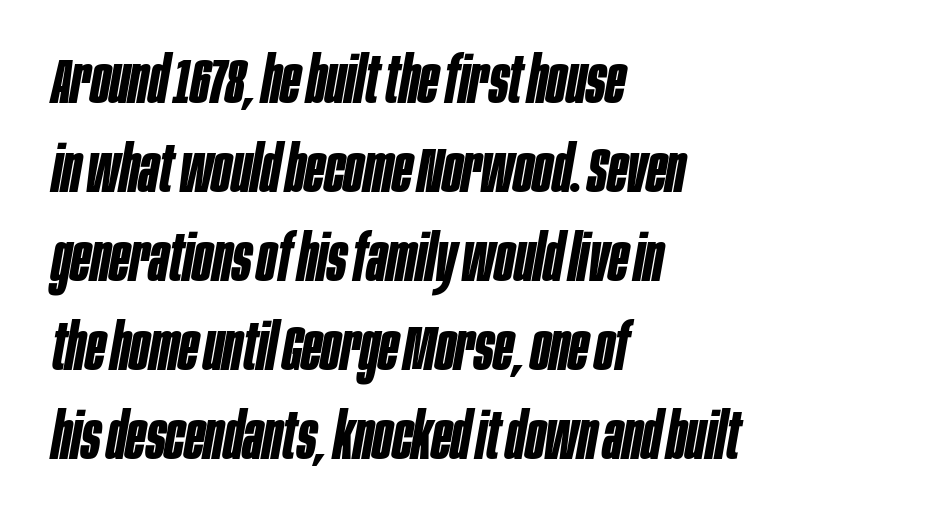
Q: Is the text bold? A: Yes.
Q: Is the text italic (slanted)? A: Yes, it leans right by about 10 degrees.
Q: Is the text underlined? A: No.
Q: How is the paragraph aligned? A: Left-aligned.
Q: Is the spacing between letters normal or unusually wide? A: Normal.
Q: Is the spacing between lines tight, normal or loose? A: Normal.
Q: Width (condensed, normal, or wide)? A: Condensed.
Q: Stroke contrast? A: Low.
Q: x-height? A: Large.
Q: Monospaced? A: No.
